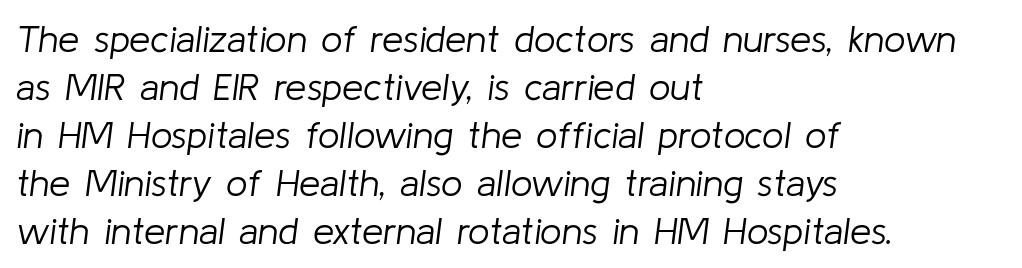
{"italic": "yes", "lean": "right", "slant_degrees": 8, "bold": "no", "weight": "light", "width": "normal", "stroke_contrast": "low", "x_height": "medium", "monospaced": "no", "underline": "no", "align": "left", "line_spacing": "normal", "line_spacing_ratio": 1.26, "letter_spacing": "normal", "letter_spacing_em": 0.0, "glyph_px": 38}
